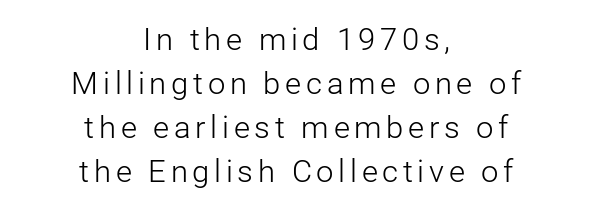
Q: Is the text bold? A: No.
Q: Is the text italic (slanted)? A: No, it is upright.
Q: Is the typeface a serif or a sans-serif typeface? A: Sans-serif.
Q: Is the text underlined? A: No.
Q: How is the paragraph aligned? A: Centered.
Q: Is the spacing between lines tight, normal or loose? A: Normal.
Q: Width (condensed, normal, or wide)? A: Normal.
Q: Stroke contrast? A: Low.
Q: x-height? A: Medium.
Q: Monospaced? A: No.
